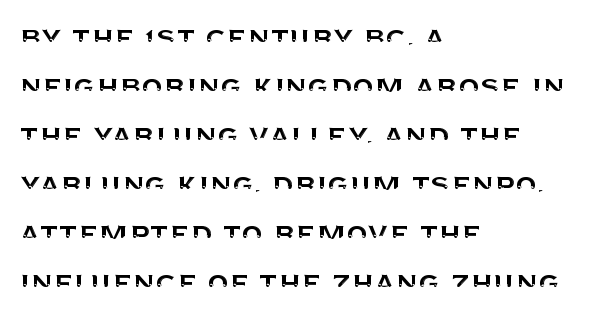
Q: Is the text italic (slanted)? A: No, it is upright.
Q: Is the typeface a serif or a sans-serif typeface? A: Sans-serif.
Q: Is the text underlined? A: No.
Q: How is the paragraph aligned? A: Left-aligned.
Q: Is the spacing between letters normal or unusually wide? A: Normal.
Q: Is the spacing between lines tight, normal or loose? A: Normal.
Q: Width (condensed, normal, or wide)? A: Normal.
Q: Stroke contrast? A: Medium.
Q: x-height? A: Large.
Q: Monospaced? A: No.
